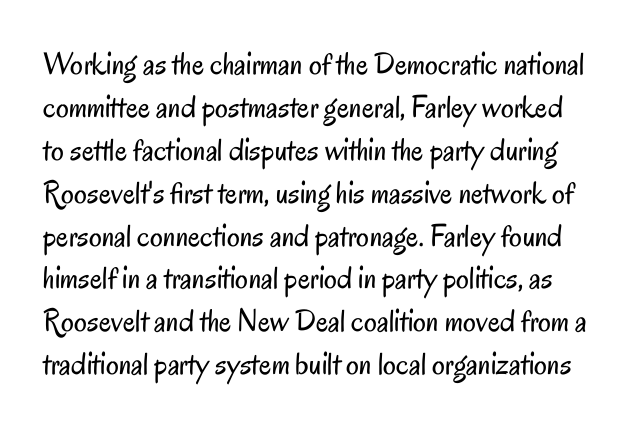
The image shows 32 px regular-weight, condensed sans-serif type, upright; set normal line spacing (1.34x), normal letter spacing, not underlined; low stroke contrast and a small x-height.
